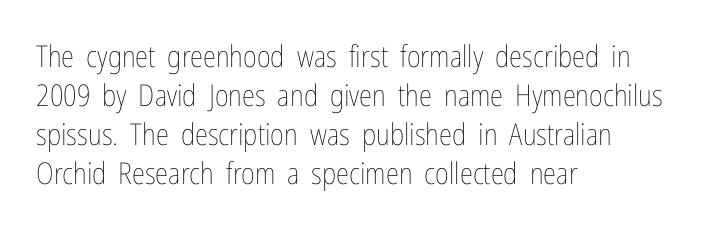
Q: Is the text bold? A: No.
Q: Is the text italic (slanted)? A: No, it is upright.
Q: Is the text underlined? A: No.
Q: How is the paragraph aligned? A: Left-aligned.
Q: Is the spacing between letters normal or unusually wide? A: Normal.
Q: Is the spacing between lines tight, normal or loose? A: Normal.
Q: Width (condensed, normal, or wide)? A: Condensed.
Q: Stroke contrast? A: Low.
Q: x-height? A: Medium.
Q: Monospaced? A: No.
